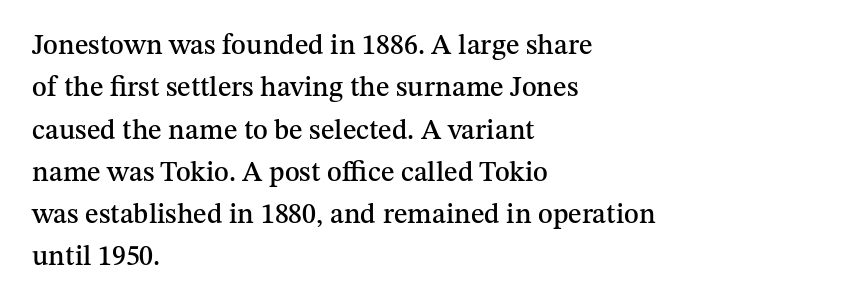
The image shows 28 px serif type, upright; set left-aligned, normal line spacing (1.51x), normal letter spacing, not underlined; medium stroke contrast and a medium x-height.
